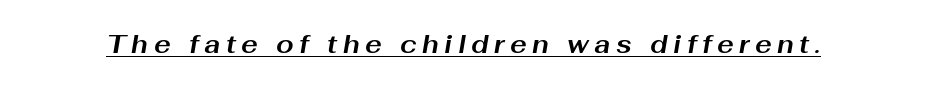
Q: Is the text bold? A: Yes.
Q: Is the text italic (slanted)? A: Yes, it leans right by about 10 degrees.
Q: Is the text underlined? A: Yes.
Q: Is the spacing between letters normal or unusually wide? A: Unusually wide.
